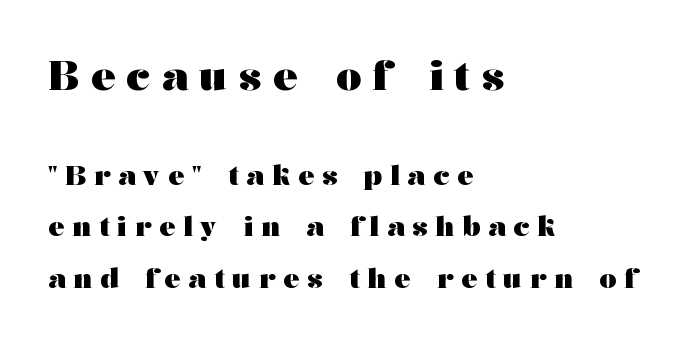
{"serif": "yes", "italic": "no", "bold": "yes", "weight": "heavy", "width": "wide", "stroke_contrast": "medium", "x_height": "medium", "monospaced": "no", "underline": "no", "align": "left", "line_spacing": "loose", "line_spacing_ratio": 1.9, "letter_spacing": "wide", "letter_spacing_em": 0.29, "larger_block": "first", "size_ratio": 1.48, "glyph_px": 40}
